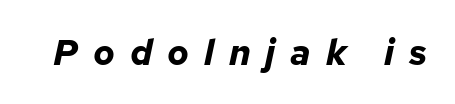
The image shows 36 px bold type, italic (leaning right); set unusually wide letter spacing (+0.41 em), not underlined; low stroke contrast and a medium x-height.
